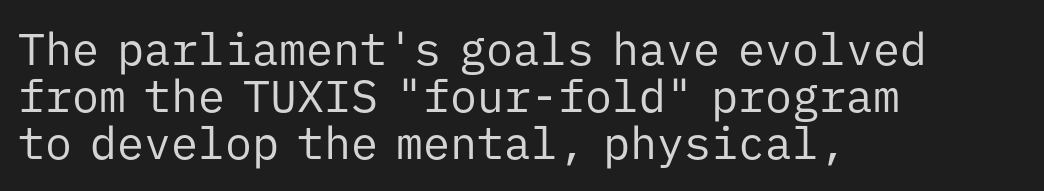
Q: Is the text bold? A: No.
Q: Is the text italic (slanted)? A: No, it is upright.
Q: Is the typeface a serif or a sans-serif typeface? A: Sans-serif.
Q: Is the text underlined? A: No.
Q: How is the paragraph aligned? A: Left-aligned.
Q: Is the spacing between letters normal or unusually wide? A: Normal.
Q: Is the spacing between lines tight, normal or loose? A: Tight.
Q: Width (condensed, normal, or wide)? A: Normal.
Q: Stroke contrast? A: Low.
Q: x-height? A: Medium.
Q: Monospaced? A: Yes.
